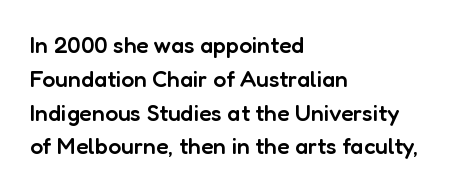
Upright lettering throughout. Reading down the block, your eye returns to a fixed left position each line. Strokes here are thickened, but only to semibold level. Evenly set lines give the paragraph a standard silhouette. Standard letterfit; no display-style spreading of the glyphs. Clear beneath every line of the passage.
